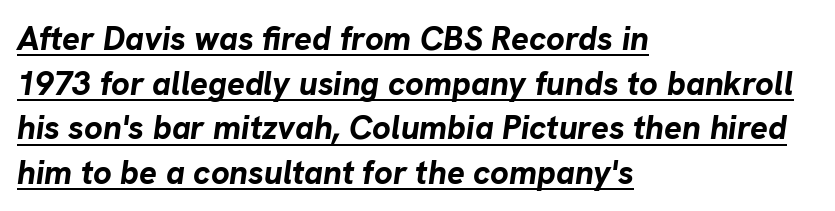
{"italic": "yes", "lean": "right", "slant_degrees": 8, "bold": "yes", "weight": "bold", "width": "normal", "stroke_contrast": "low", "x_height": "medium", "monospaced": "no", "underline": "yes", "align": "left", "line_spacing": "normal", "line_spacing_ratio": 1.35, "letter_spacing": "normal", "letter_spacing_em": 0.0, "glyph_px": 33}
